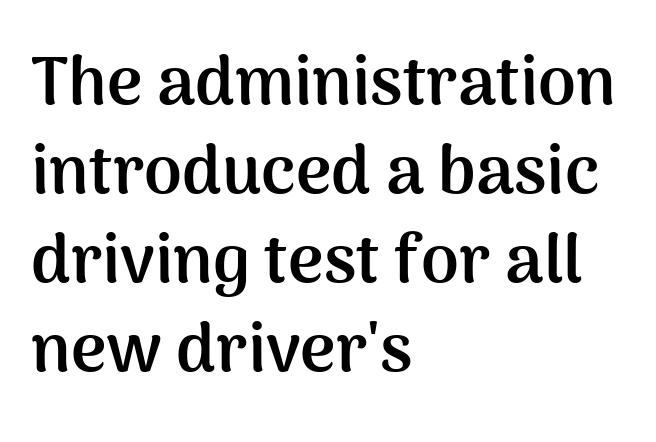
The image shows 68 px semibold sans-serif type, upright; set left-aligned, normal line spacing (1.31x), normal letter spacing, not underlined; medium stroke contrast and a medium x-height.
